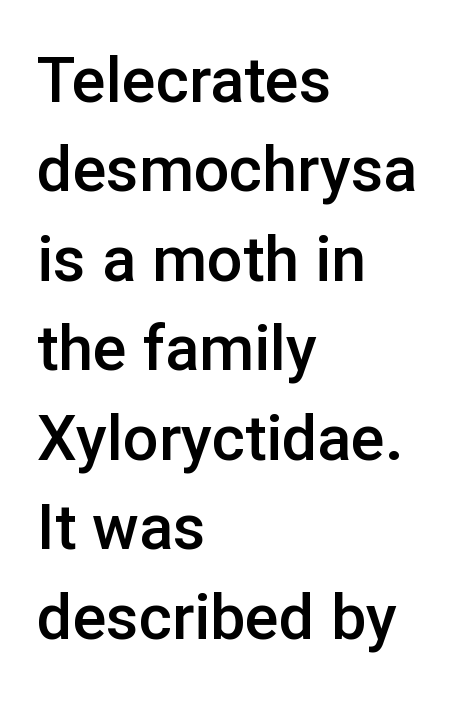
Q: Is the text bold? A: Semi-bold.
Q: Is the text italic (slanted)? A: No, it is upright.
Q: Is the typeface a serif or a sans-serif typeface? A: Sans-serif.
Q: Is the text underlined? A: No.
Q: How is the paragraph aligned? A: Left-aligned.
Q: Is the spacing between letters normal or unusually wide? A: Normal.
Q: Is the spacing between lines tight, normal or loose? A: Normal.
Q: Width (condensed, normal, or wide)? A: Normal.
Q: Stroke contrast? A: Low.
Q: x-height? A: Medium.
Q: Monospaced? A: No.
